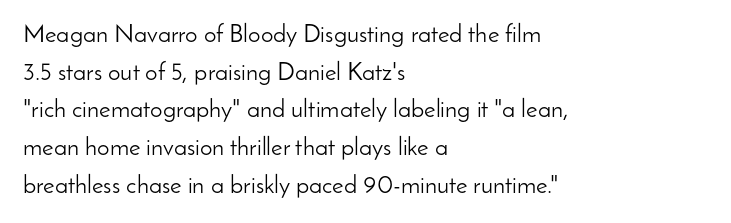
{"italic": "no", "bold": "no", "underline": "no", "align": "left", "line_spacing": "normal", "line_spacing_ratio": 1.51, "letter_spacing": "normal", "letter_spacing_em": 0.0, "glyph_px": 25}
